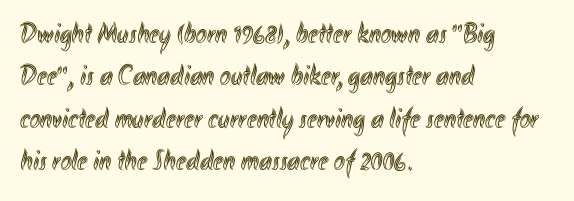
The line-height multiplier appears to be the usual default. Underlining? Definitely not there. Layout note: lines flush left. This sample has the flowing, uneven cadence of proportional lettering.
